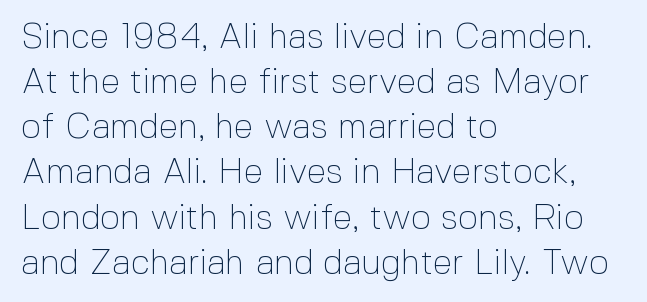
Q: Is the text bold? A: No.
Q: Is the text italic (slanted)? A: No, it is upright.
Q: Is the typeface a serif or a sans-serif typeface? A: Sans-serif.
Q: Is the text underlined? A: No.
Q: How is the paragraph aligned? A: Left-aligned.
Q: Is the spacing between letters normal or unusually wide? A: Normal.
Q: Is the spacing between lines tight, normal or loose? A: Normal.
Q: Width (condensed, normal, or wide)? A: Normal.
Q: x-height? A: Medium.
Q: Monospaced? A: No.
